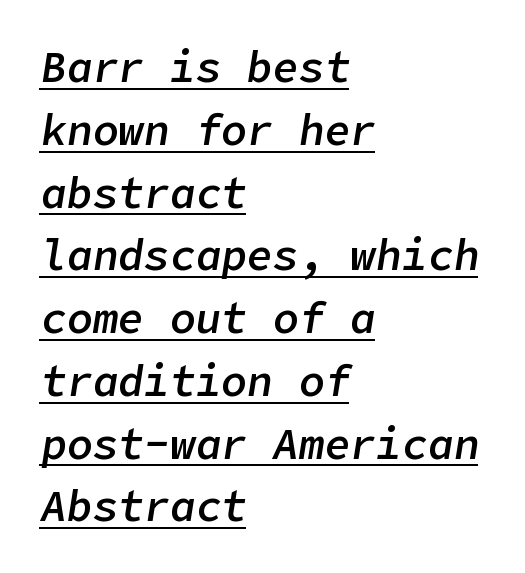
The image shows 43 px semibold type, italic (leaning right); set left-aligned, normal line spacing (1.46x), normal letter spacing, underlined; low stroke contrast and a medium x-height.
